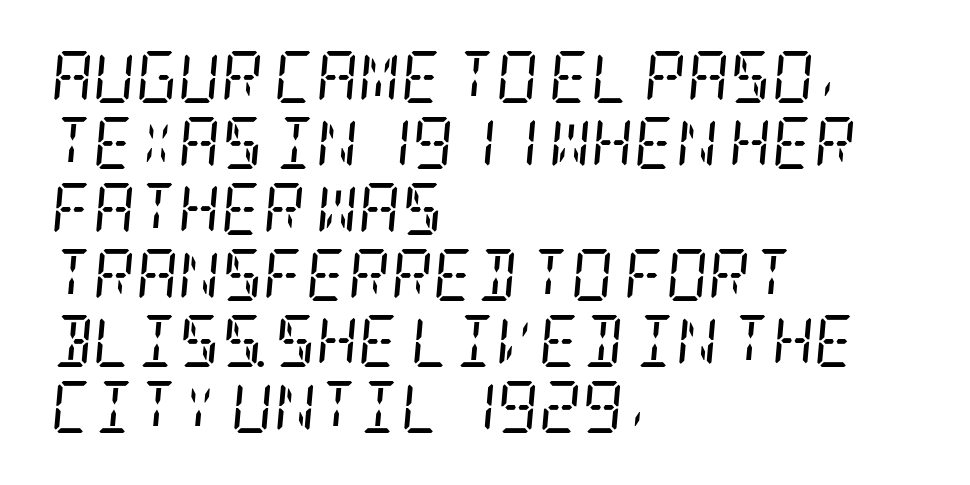
{"serif": "yes", "italic": "yes", "lean": "right", "slant_degrees": 5, "bold": "no", "weight": "regular", "width": "condensed", "stroke_contrast": "low", "x_height": "large", "underline": "no", "align": "left", "line_spacing": "normal", "line_spacing_ratio": 1.27, "letter_spacing": "normal", "letter_spacing_em": 0.0, "glyph_px": 52}
